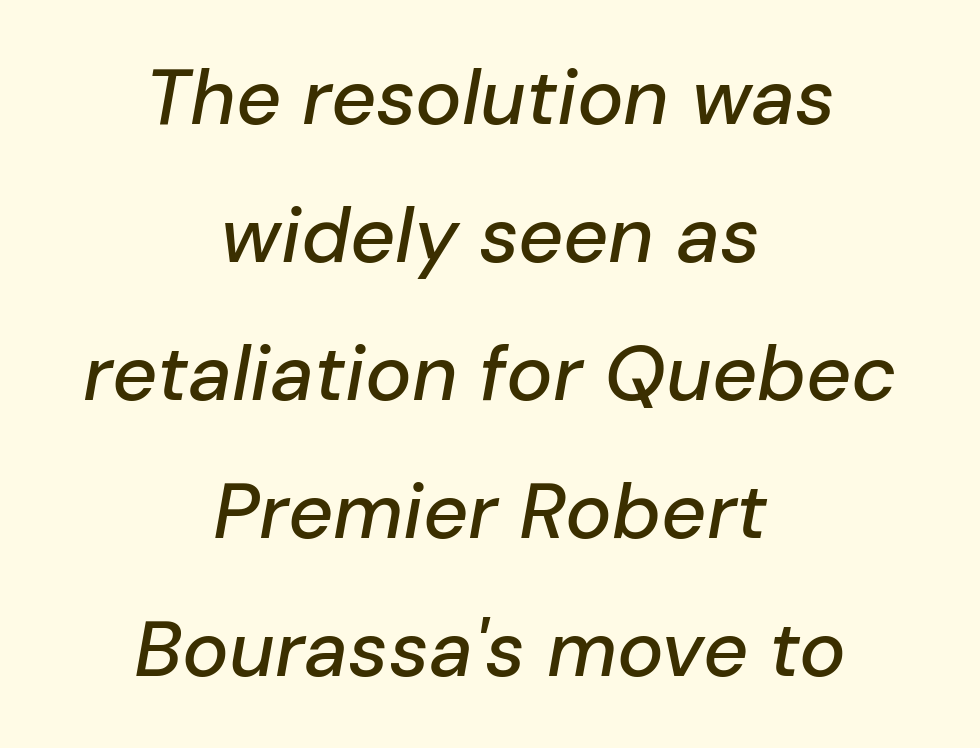
The paragraph shown floats in the horizontal middle. No word sits above an underline. Looks like regular typesetting: each glyph gets only the width it needs. The text carries the slant typical of an italic or oblique font. Tracking here is standard; glyphs follow each other at the usual distance.
